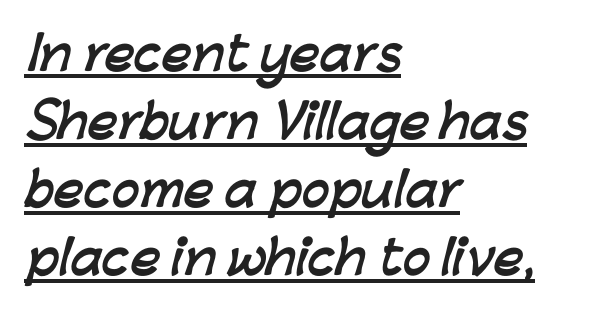
Q: Is the text bold? A: Yes.
Q: Is the typeface a serif or a sans-serif typeface? A: Sans-serif.
Q: Is the text underlined? A: Yes.
Q: How is the paragraph aligned? A: Left-aligned.
Q: Is the spacing between letters normal or unusually wide? A: Normal.
Q: Is the spacing between lines tight, normal or loose? A: Normal.
Q: Width (condensed, normal, or wide)? A: Normal.
Q: Stroke contrast? A: Low.
Q: x-height? A: Medium.
Q: Monospaced? A: No.
